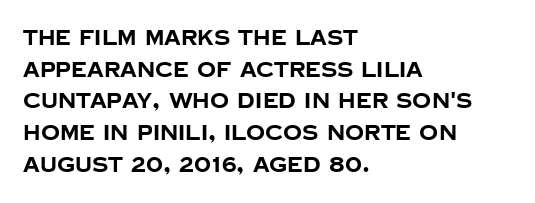
Q: Is the text bold? A: Yes.
Q: Is the text italic (slanted)? A: No, it is upright.
Q: Is the text underlined? A: No.
Q: How is the paragraph aligned? A: Left-aligned.
Q: Is the spacing between letters normal or unusually wide? A: Normal.
Q: Is the spacing between lines tight, normal or loose? A: Normal.
